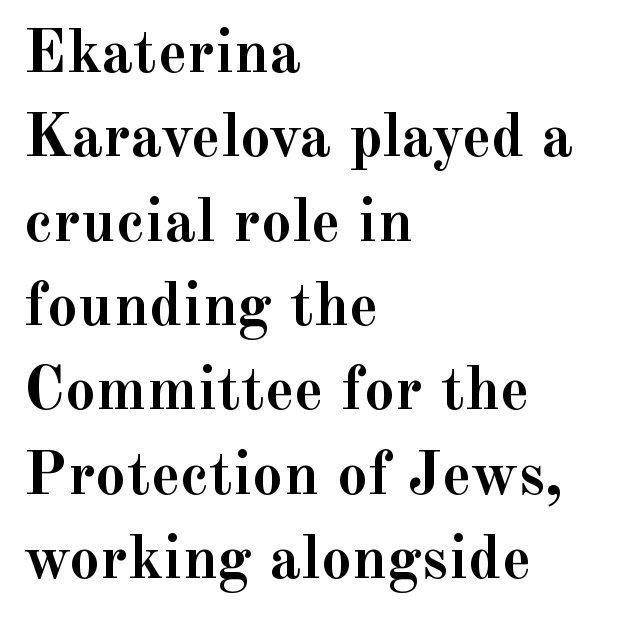
Q: Is the text bold? A: Yes.
Q: Is the text italic (slanted)? A: No, it is upright.
Q: Is the typeface a serif or a sans-serif typeface? A: Serif.
Q: Is the text underlined? A: No.
Q: How is the paragraph aligned? A: Left-aligned.
Q: Is the spacing between letters normal or unusually wide? A: Normal.
Q: Is the spacing between lines tight, normal or loose? A: Normal.
Q: Width (condensed, normal, or wide)? A: Normal.
Q: x-height? A: Small.
Q: Monospaced? A: No.
